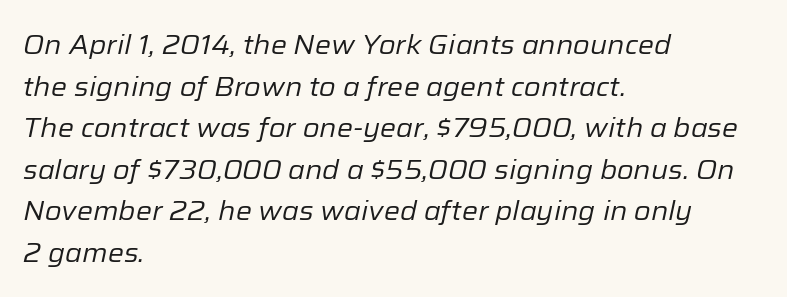
Italic? Definitely — the glyphs are oblique. The paragraph shown leans on its left margin. The rows are spaced the way most documents space them. Just letters on the line, the space beneath them empty.
